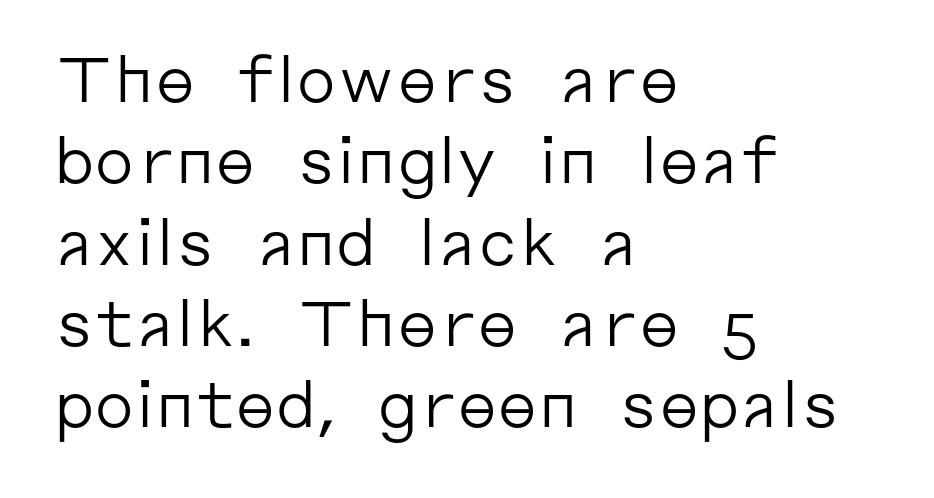
Nobody touched the tracking dial on this one. A typesetter would label this face a sans. The gap between lines stays unmarked. Here the designer chose a conventional face with non-uniform glyph widths.
